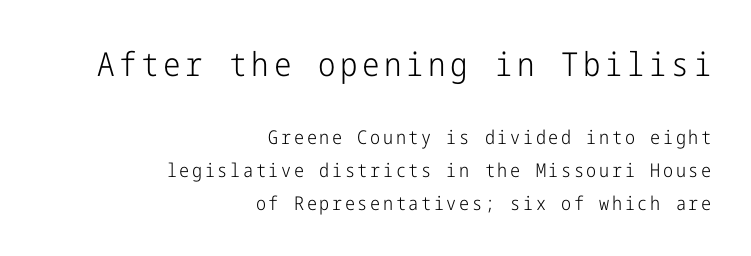
Upright lettering throughout. Unlike a traditional serif, this face leaves its strokes unadorned. Whoever set this made the first block the dominant, larger element. These lines stack with their right ends in a neat column. Check the space under the baseline: it is left empty.
